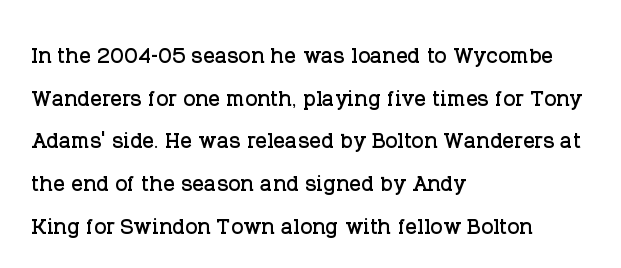
{"serif": "yes", "italic": "no", "width": "normal", "stroke_contrast": "low", "x_height": "large", "monospaced": "no", "underline": "no", "align": "left", "line_spacing": "normal", "line_spacing_ratio": 1.47, "letter_spacing": "normal", "letter_spacing_em": 0.0, "glyph_px": 29}
